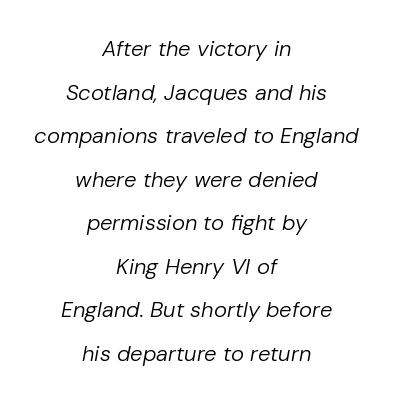
The image shows 22 px text type, italic (leaning right); set centered, loose line spacing (1.98x), normal letter spacing, not underlined.
